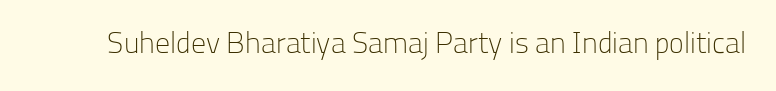
Q: Is the text bold? A: No.
Q: Is the text italic (slanted)? A: No, it is upright.
Q: Is the typeface a serif or a sans-serif typeface? A: Sans-serif.
Q: Is the text underlined? A: No.
Q: Is the spacing between letters normal or unusually wide? A: Normal.
Q: Width (condensed, normal, or wide)? A: Normal.
Q: Stroke contrast? A: Low.
Q: x-height? A: Medium.
Q: Monospaced? A: No.
